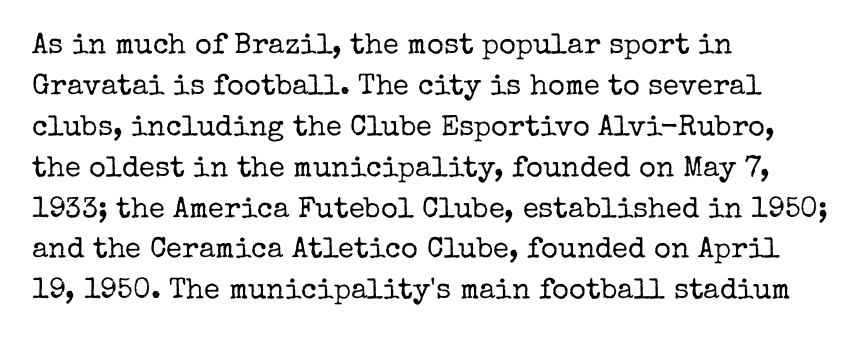
The image shows 29 px regular-weight serif type, upright; set left-aligned, normal line spacing (1.41x), normal letter spacing, not underlined; low stroke contrast and a medium x-height.
